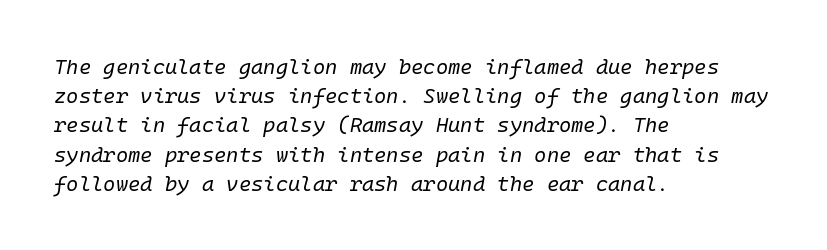
The image shows 21 px text type, italic (leaning right); set left-aligned, normal line spacing (1.39x), normal letter spacing, not underlined.
